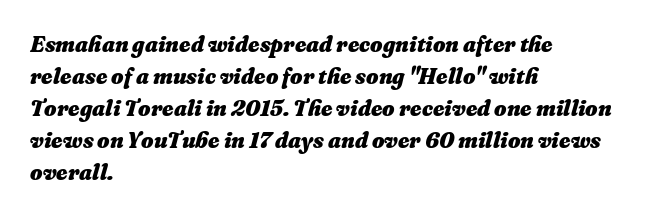
The image shows 22 px bold type, italic (leaning right); set left-aligned, normal line spacing (1.45x), normal letter spacing, not underlined.
